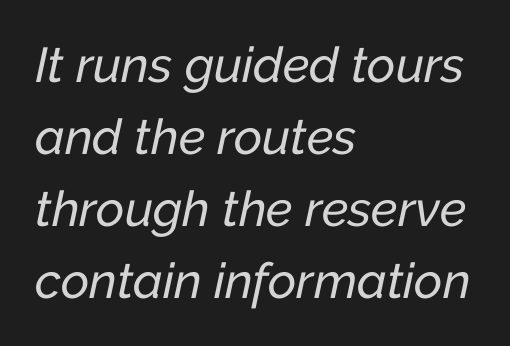
{"italic": "yes", "lean": "right", "slant_degrees": 12, "width": "normal", "stroke_contrast": "low", "x_height": "medium", "monospaced": "no", "underline": "no", "align": "left", "line_spacing": "normal", "line_spacing_ratio": 1.47, "letter_spacing": "normal", "letter_spacing_em": 0.0, "glyph_px": 49}
